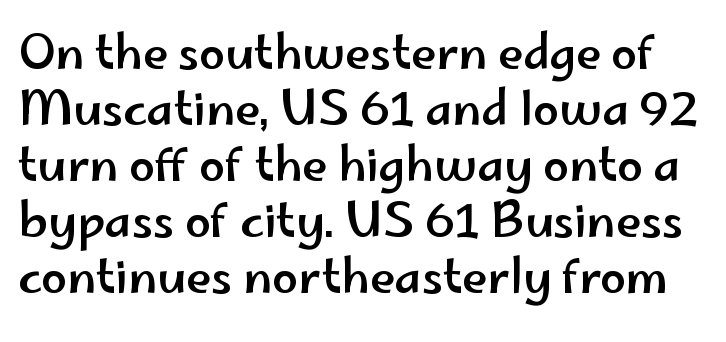
Anything drawn beneath the words? Only blank space. The typography opts for an upright posture over an oblique one. Nope, no serifs anywhere on these letters. The letters sit at their default tracking, neither squeezed nor spread. The letters advance in unequal steps, a hallmark of proportional type.
